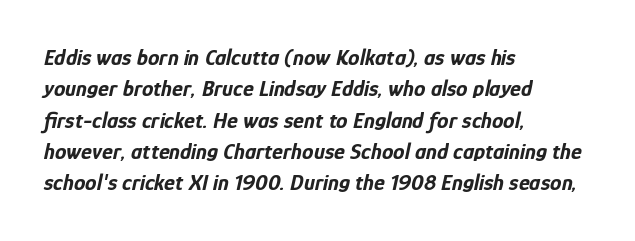
Q: Is the text bold? A: Yes.
Q: Is the text italic (slanted)? A: Yes, it leans right by about 12 degrees.
Q: Is the text underlined? A: No.
Q: How is the paragraph aligned? A: Left-aligned.
Q: Is the spacing between letters normal or unusually wide? A: Normal.
Q: Is the spacing between lines tight, normal or loose? A: Normal.
